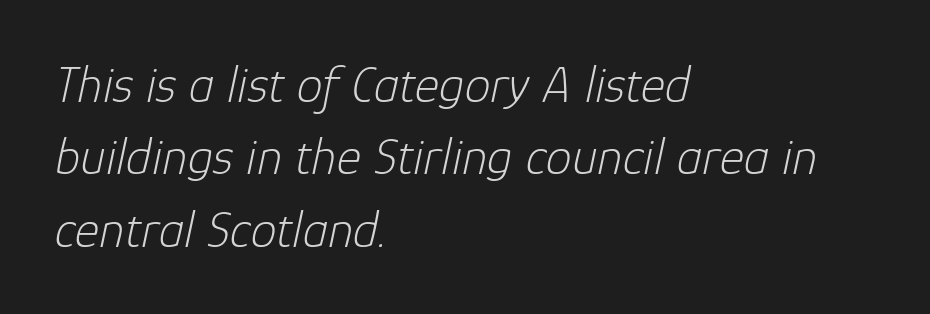
If you measured baseline to baseline, you'd find a middling distance. The letters advance in unequal steps, a hallmark of proportional type. Which margin do the lines hug? The left one — the right edge is uneven. Honestly, the letter spacing is just normal — you wouldn't notice it. The rendering applies a slant to the glyphs. The letterforms sit at book weight or below.
